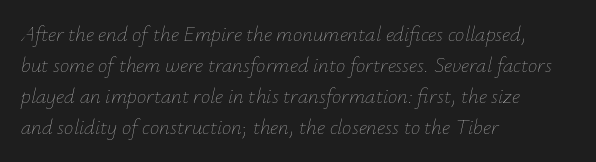
Q: Is the text bold? A: No.
Q: Is the text italic (slanted)? A: Yes, it leans right by about 12 degrees.
Q: Is the text underlined? A: No.
Q: How is the paragraph aligned? A: Left-aligned.
Q: Is the spacing between letters normal or unusually wide? A: Normal.
Q: Is the spacing between lines tight, normal or loose? A: Normal.
